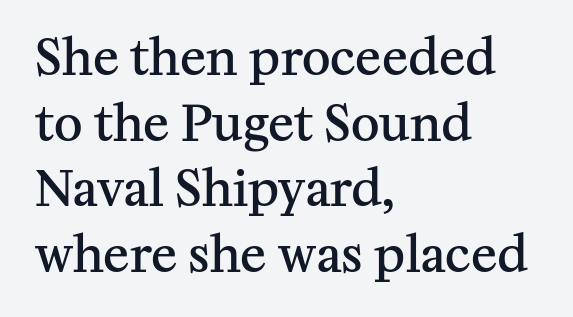
{"serif": "yes", "italic": "no", "bold": "semi", "weight": "semibold", "width": "normal", "stroke_contrast": "medium", "x_height": "medium", "monospaced": "no", "underline": "no", "align": "left", "line_spacing": "normal", "line_spacing_ratio": 1.34, "letter_spacing": "normal", "letter_spacing_em": 0.0, "glyph_px": 49}
